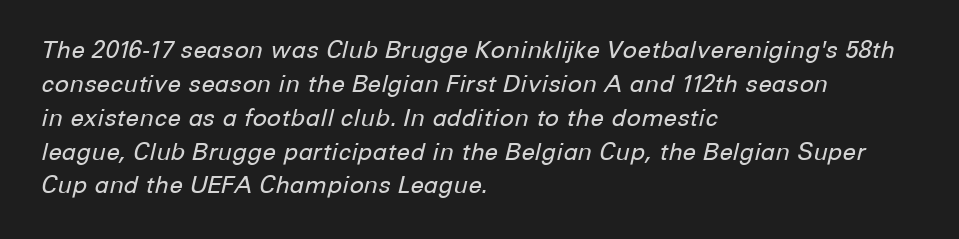
Q: Is the text bold? A: No.
Q: Is the text italic (slanted)? A: Yes, it leans right by about 12 degrees.
Q: Is the text underlined? A: No.
Q: How is the paragraph aligned? A: Left-aligned.
Q: Is the spacing between letters normal or unusually wide? A: Normal.
Q: Is the spacing between lines tight, normal or loose? A: Normal.
